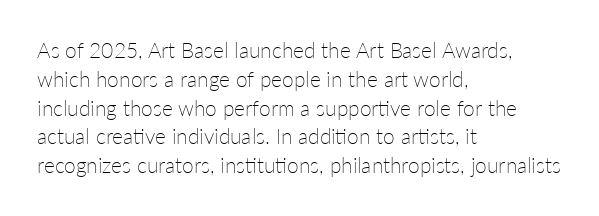
Q: Is the text bold? A: No.
Q: Is the text italic (slanted)? A: No, it is upright.
Q: Is the text underlined? A: No.
Q: How is the paragraph aligned? A: Left-aligned.
Q: Is the spacing between letters normal or unusually wide? A: Normal.
Q: Is the spacing between lines tight, normal or loose? A: Normal.
